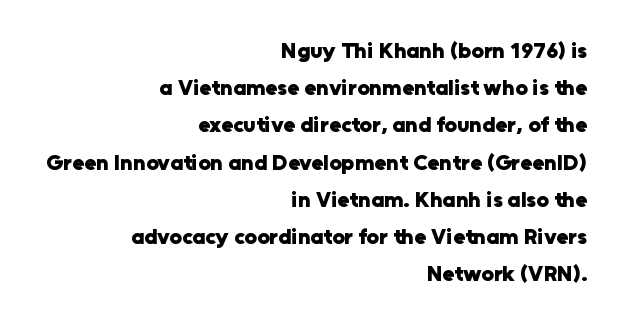
{"italic": "no", "bold": "yes", "underline": "no", "align": "right", "line_spacing": "normal", "line_spacing_ratio": 1.69, "letter_spacing": "normal", "letter_spacing_em": 0.0, "glyph_px": 22}
